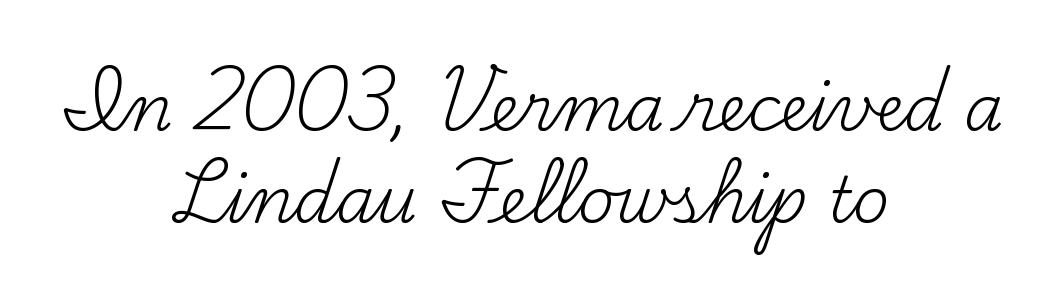
The type is set solid horizontally, with unmodified tracking. These glyphs show unthickened strokes, regular width or finer. Successive baselines arrive at the customary interval. Note: serifs present on the glyphs.
